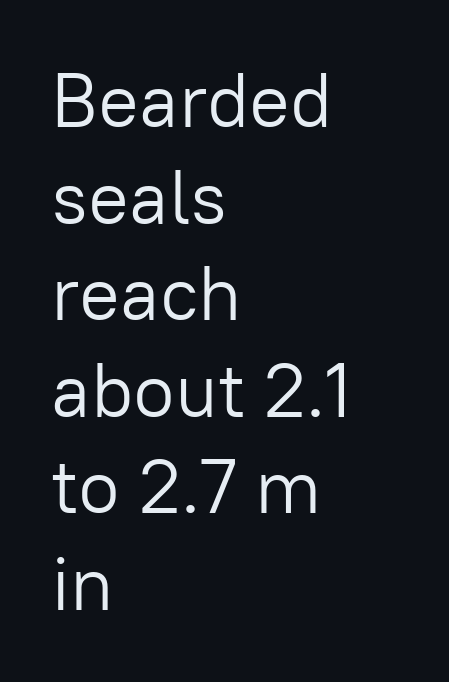
Q: Is the text bold? A: No.
Q: Is the text italic (slanted)? A: No, it is upright.
Q: Is the typeface a serif or a sans-serif typeface? A: Sans-serif.
Q: Is the text underlined? A: No.
Q: How is the paragraph aligned? A: Left-aligned.
Q: Is the spacing between letters normal or unusually wide? A: Normal.
Q: Is the spacing between lines tight, normal or loose? A: Normal.
Q: Width (condensed, normal, or wide)? A: Normal.
Q: Stroke contrast? A: Low.
Q: x-height? A: Medium.
Q: Monospaced? A: No.
